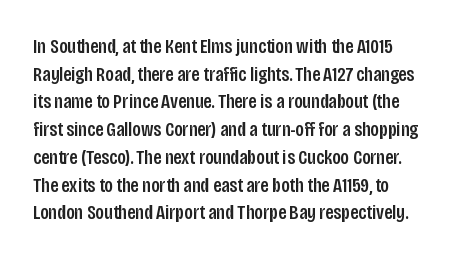
Leading: standard. The face used here is rendered with its standard letterfit. The letters stand upright; this is a roman face. Honestly, there is no underline to notice here at all.
